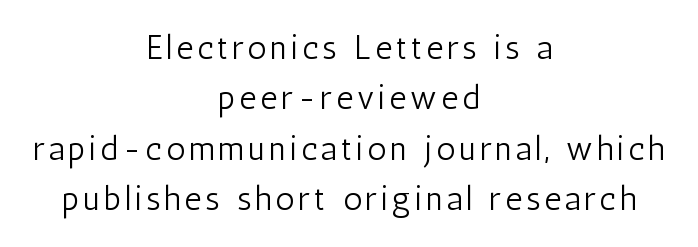
{"serif": "no", "italic": "no", "bold": "no", "weight": "light", "width": "condensed", "stroke_contrast": "low", "x_height": "medium", "monospaced": "no", "underline": "no", "align": "center", "line_spacing": "normal", "line_spacing_ratio": 1.53, "glyph_px": 33}
